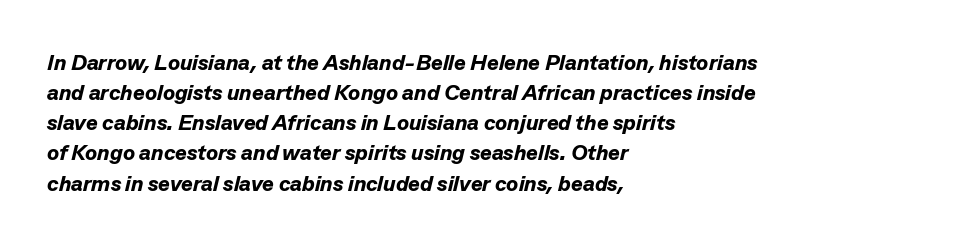
{"italic": "yes", "lean": "right", "slant_degrees": 13, "bold": "yes", "underline": "no", "align": "left", "line_spacing": "normal", "line_spacing_ratio": 1.37, "letter_spacing": "normal", "letter_spacing_em": 0.0, "glyph_px": 22}
